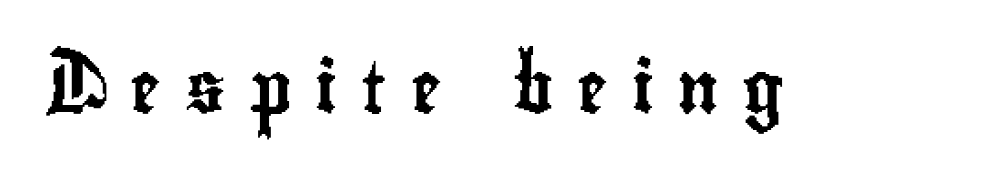
{"serif": "no", "italic": "no", "width": "condensed", "stroke_contrast": "low", "x_height": "small", "monospaced": "no", "underline": "no", "letter_spacing": "wide", "letter_spacing_em": 0.47, "glyph_px": 51}
